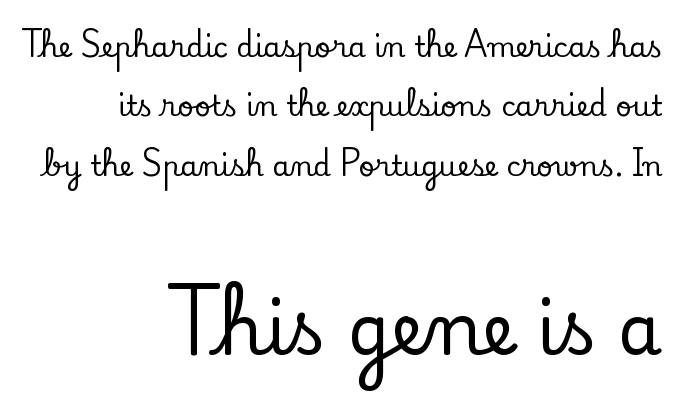
Q: Is the text italic (slanted)? A: No, it is upright.
Q: Is the text underlined? A: No.
Q: How is the paragraph aligned? A: Right-aligned.
Q: Is the spacing between letters normal or unusually wide? A: Normal.
Q: Is the spacing between lines tight, normal or loose? A: Loose.
Q: Which block of text is set in a larger size, the first (top) or the second (bottom)? A: The second (bottom) one.
Q: Width (condensed, normal, or wide)? A: Normal.
Q: Stroke contrast? A: Low.
Q: x-height? A: Small.
Q: Monospaced? A: No.
